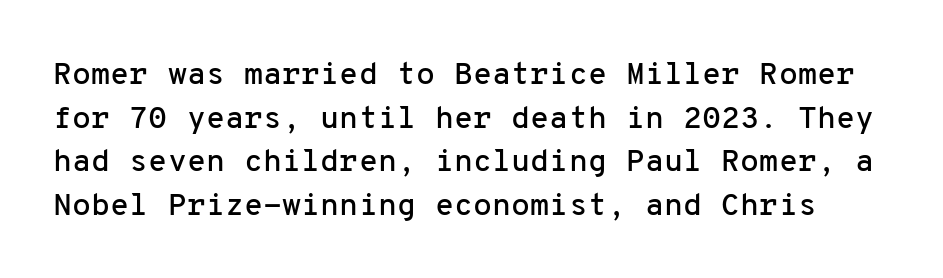
{"serif": "no", "italic": "no", "width": "normal", "stroke_contrast": "low", "x_height": "medium", "monospaced": "yes", "underline": "no", "line_spacing": "normal", "line_spacing_ratio": 1.41, "letter_spacing": "normal", "letter_spacing_em": 0.0, "glyph_px": 31}
